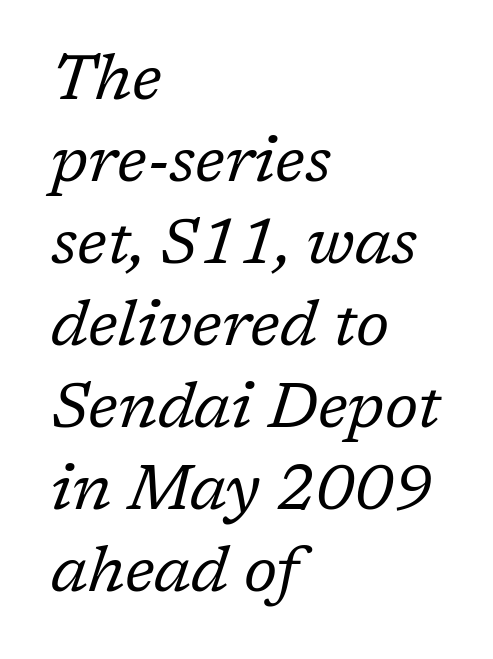
The image shows 64 px regular-weight serif type, italic (leaning right); set left-aligned, normal line spacing (1.28x), normal letter spacing, not underlined; low stroke contrast and a medium x-height.
